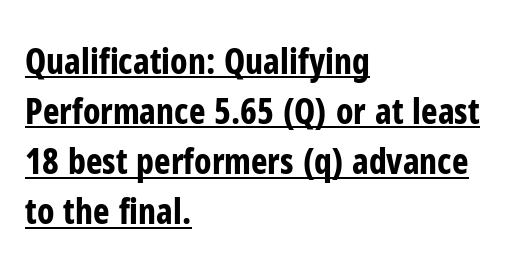
Q: Is the text bold? A: Yes.
Q: Is the text italic (slanted)? A: No, it is upright.
Q: Is the typeface a serif or a sans-serif typeface? A: Sans-serif.
Q: Is the text underlined? A: Yes.
Q: How is the paragraph aligned? A: Left-aligned.
Q: Is the spacing between letters normal or unusually wide? A: Normal.
Q: Is the spacing between lines tight, normal or loose? A: Normal.
Q: Width (condensed, normal, or wide)? A: Condensed.
Q: Stroke contrast? A: Low.
Q: x-height? A: Medium.
Q: Monospaced? A: No.
